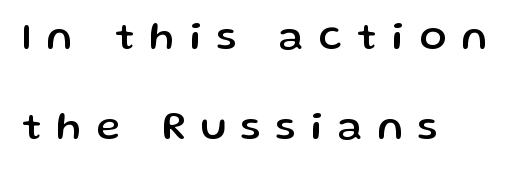
These lines were composed using upright roman letters. This is sans-serif lettering, the kind often seen on screens and signage. The passage is arranged the way most books set body copy — flush left. Here the designer chose a conventional face with non-uniform glyph widths. Each word looks stretched out because of the extra space between its letters. Successive baselines arrive slowly, with a big drop between each.
